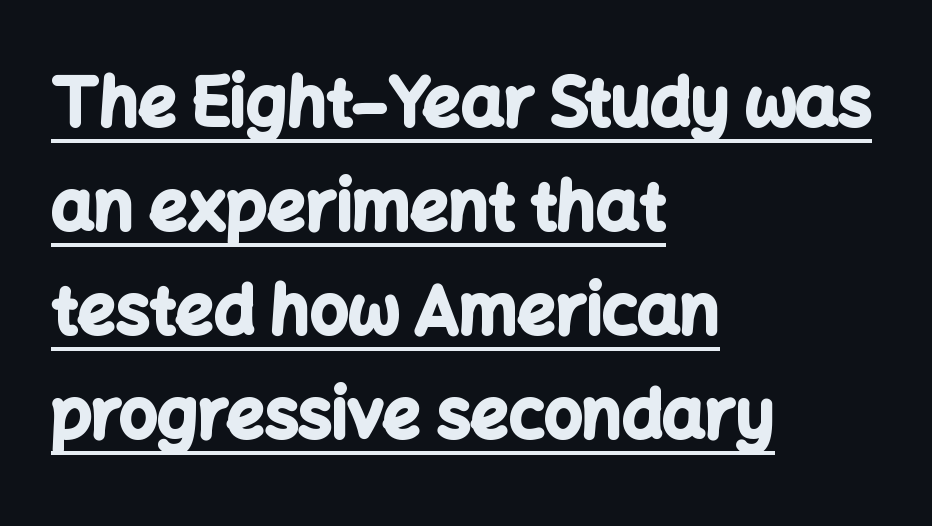
Q: Is the text bold? A: Yes.
Q: Is the text italic (slanted)? A: No, it is upright.
Q: Is the typeface a serif or a sans-serif typeface? A: Sans-serif.
Q: Is the text underlined? A: Yes.
Q: How is the paragraph aligned? A: Left-aligned.
Q: Is the spacing between letters normal or unusually wide? A: Normal.
Q: Is the spacing between lines tight, normal or loose? A: Normal.
Q: Width (condensed, normal, or wide)? A: Normal.
Q: Stroke contrast? A: Low.
Q: x-height? A: Medium.
Q: Monospaced? A: No.
